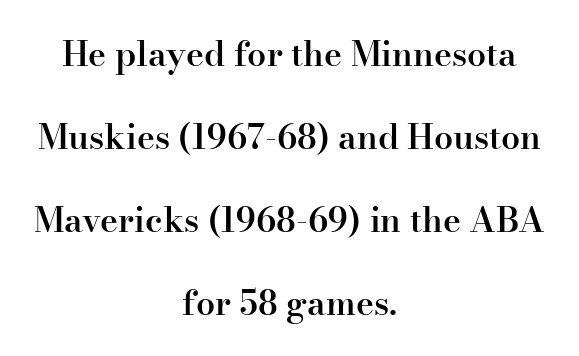
{"serif": "yes", "italic": "no", "bold": "semi", "weight": "semibold", "width": "normal", "stroke_contrast": "high", "x_height": "small", "monospaced": "no", "underline": "no", "align": "center", "line_spacing": "loose", "line_spacing_ratio": 2.44, "letter_spacing": "normal", "letter_spacing_em": 0.0, "glyph_px": 34}
